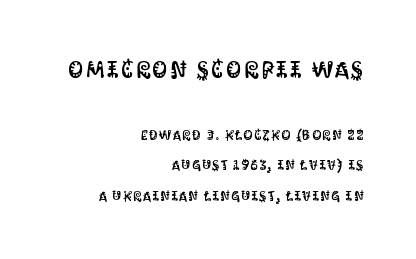
Q: Is the text italic (slanted)? A: No, it is upright.
Q: Is the text underlined? A: No.
Q: How is the paragraph aligned? A: Right-aligned.
Q: Is the spacing between lines tight, normal or loose? A: Loose.
Q: Which block of text is set in a larger size, the first (top) or the second (bottom)? A: The first (top) one.
